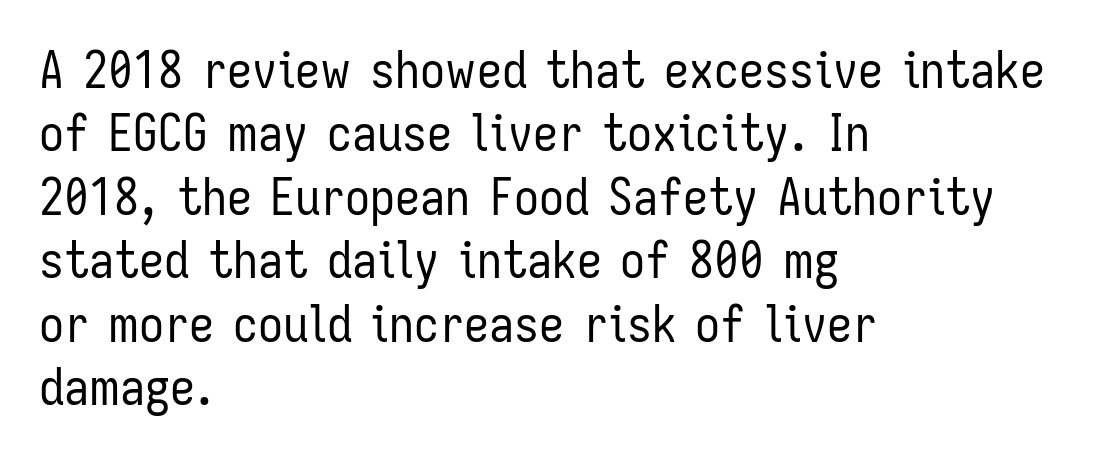
The image shows 50 px regular-weight, condensed sans-serif type, upright; set left-aligned, normal line spacing (1.27x), normal letter spacing, not underlined; low stroke contrast and a medium x-height.
